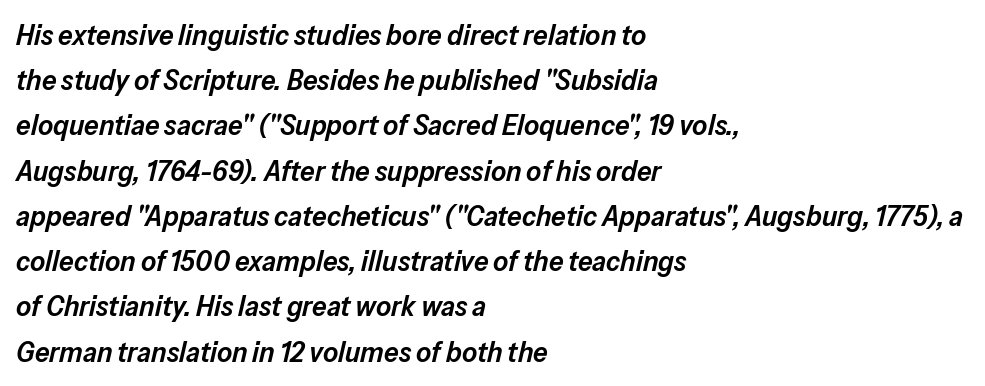
The image shows 29 px semibold type, italic (leaning right); set left-aligned, normal line spacing (1.56x), normal letter spacing, not underlined; low stroke contrast and a medium x-height.
